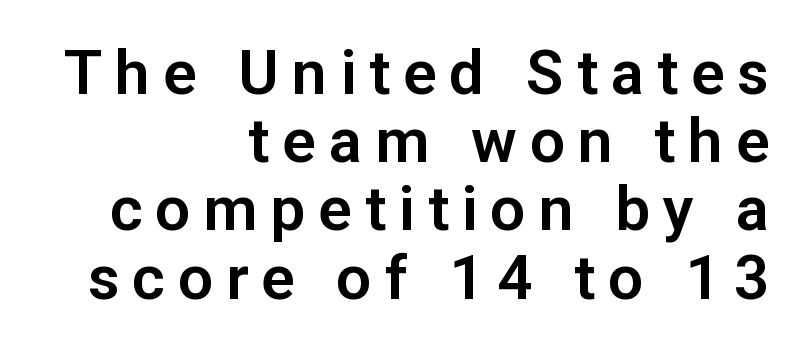
The image shows 62 px sans-serif type, upright; set right-aligned, tight line spacing (1.1x), unusually wide letter spacing (+0.21 em), not underlined; low stroke contrast and a medium x-height.
